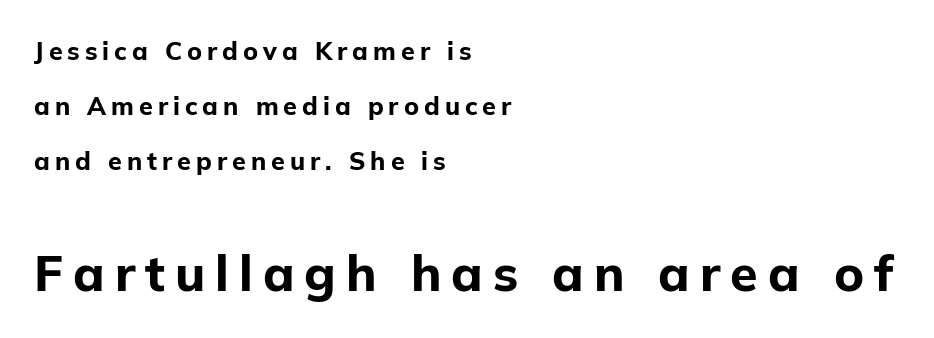
The image shows 50 px bold sans-serif type, upright; set left-aligned, loose line spacing (2.21x), unusually wide letter spacing (+0.2 em), not underlined; the second (bottom) block is 2.0x larger; low stroke contrast and a medium x-height.
